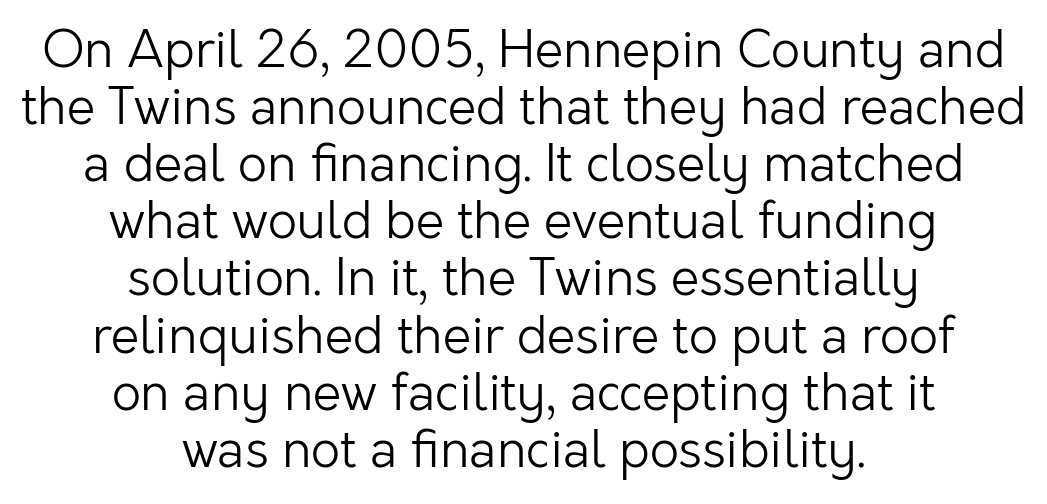
{"serif": "no", "italic": "no", "bold": "no", "weight": "light", "width": "normal", "stroke_contrast": "low", "x_height": "medium", "monospaced": "no", "underline": "no", "align": "center", "line_spacing": "tight", "line_spacing_ratio": 1.12, "letter_spacing": "normal", "letter_spacing_em": 0.0, "glyph_px": 51}
